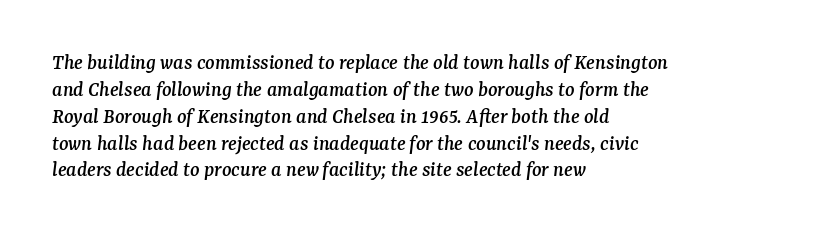
The image shows 22 px text type, italic (leaning right); set left-aligned, line spacing 1.22x, normal letter spacing, not underlined.
